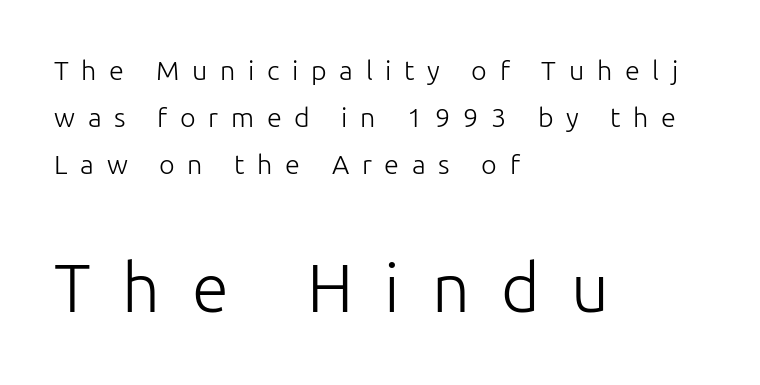
{"serif": "no", "italic": "no", "bold": "no", "weight": "light", "width": "normal", "stroke_contrast": "low", "x_height": "medium", "monospaced": "no", "underline": "no", "align": "left", "line_spacing_ratio": 1.75, "letter_spacing": "wide", "letter_spacing_em": 0.47, "larger_block": "second", "size_ratio": 2.48, "glyph_px": 67}
